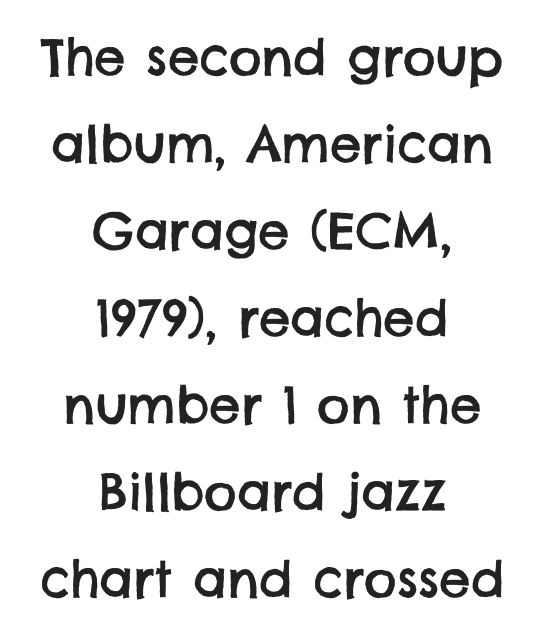
{"serif": "no", "width": "normal", "stroke_contrast": "low", "x_height": "large", "monospaced": "no", "underline": "no", "align": "center", "line_spacing_ratio": 1.74, "letter_spacing": "normal", "letter_spacing_em": 0.0, "glyph_px": 50}
